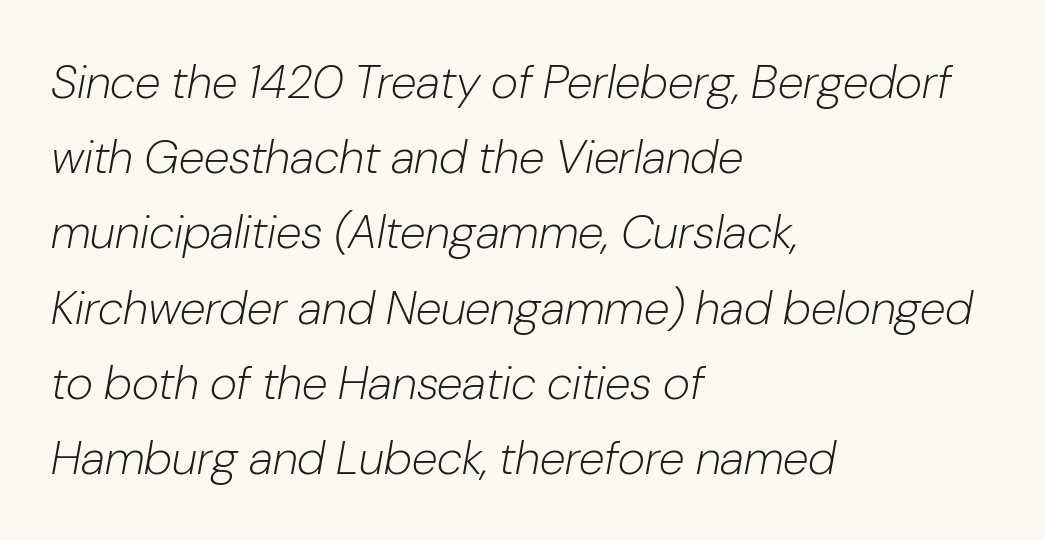
{"italic": "yes", "lean": "right", "slant_degrees": 10, "bold": "no", "weight": "light", "width": "normal", "stroke_contrast": "low", "x_height": "medium", "monospaced": "no", "underline": "no", "align": "left", "line_spacing": "normal", "line_spacing_ratio": 1.6, "letter_spacing": "normal", "letter_spacing_em": 0.0, "glyph_px": 47}
